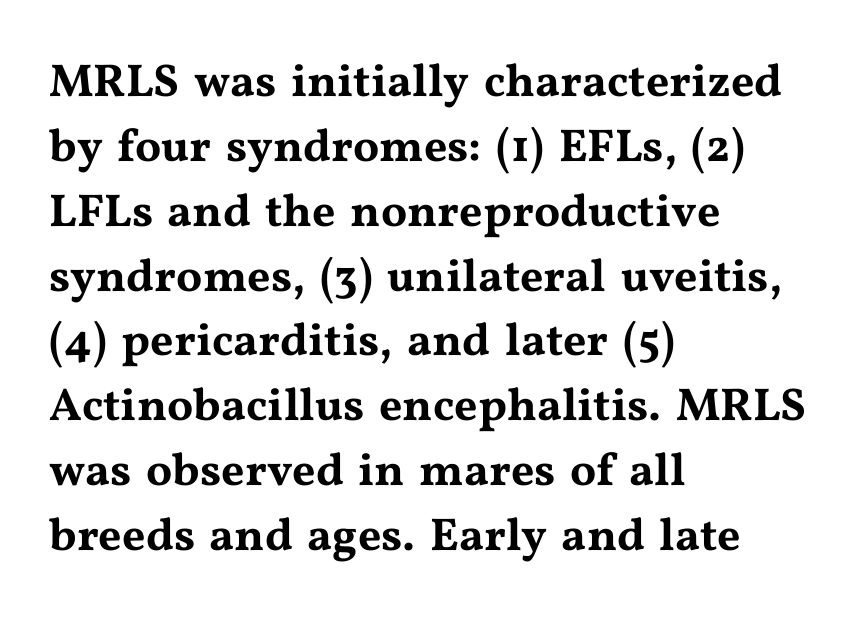
The image shows 46 px wide serif type, upright; set left-aligned, normal line spacing (1.41x), normal letter spacing, not underlined; medium stroke contrast and a medium x-height.
